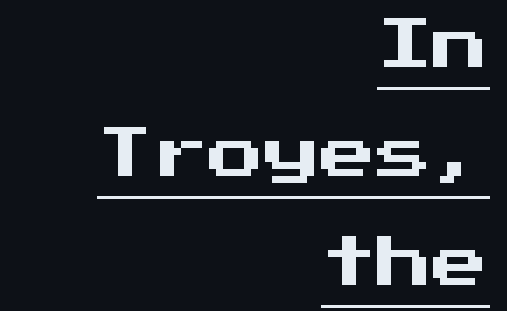
In CSS terms this would be text-align: right. A baseline rule has been typeset under these characters. Vertically, the passage feels expansive, rows floating well apart. What kind of face is this? One without serifs — a sans. Compared with typical body copy, the letter spacing here is the same. This is roman type, the default non-slanted kind.
